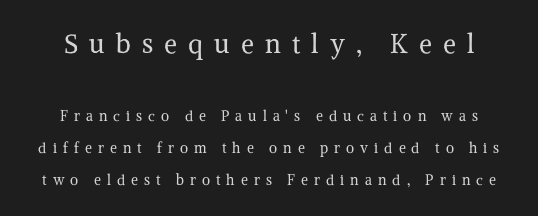
The type sits square on the baseline with zero lean. A typesetter would call this heavily tracked-out type. Heaviness? Minimal to ordinary, like unemphasized prose. Glance below the letters and you will spot only blank space. In this sample the first text group is rendered at the bigger scale.
